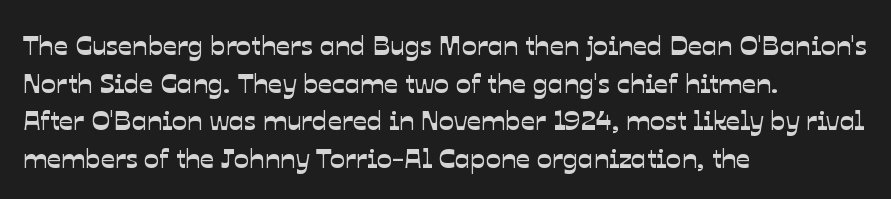
Q: Is the typeface a serif or a sans-serif typeface? A: Sans-serif.
Q: Is the text underlined? A: No.
Q: How is the paragraph aligned? A: Left-aligned.
Q: Is the spacing between letters normal or unusually wide? A: Normal.
Q: Is the spacing between lines tight, normal or loose? A: Normal.
Q: Width (condensed, normal, or wide)? A: Normal.
Q: Stroke contrast? A: Low.
Q: x-height? A: Medium.
Q: Monospaced? A: No.
